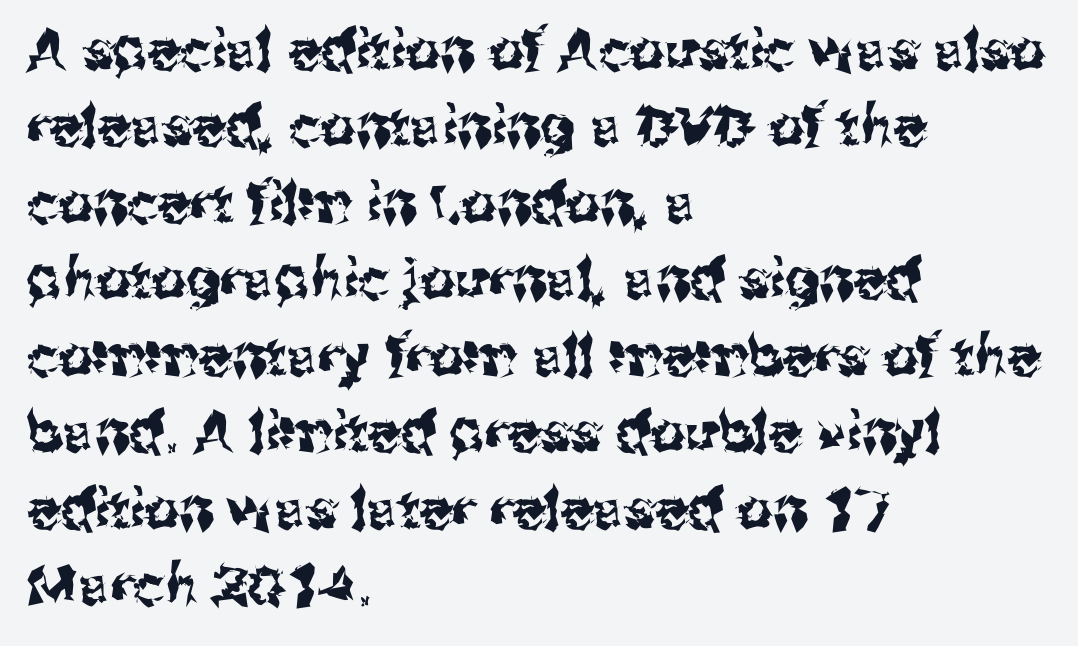
The image shows 55 px sans-serif type, upright; set left-aligned, normal line spacing (1.39x), normal letter spacing, not underlined; medium stroke contrast and a medium x-height.
